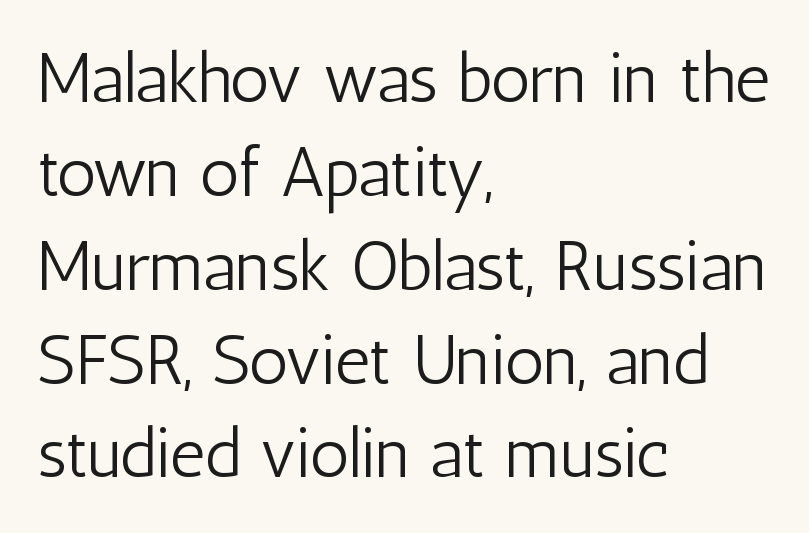
{"serif": "no", "italic": "no", "bold": "no", "weight": "light", "width": "condensed", "stroke_contrast": "low", "x_height": "medium", "monospaced": "no", "underline": "no", "align": "left", "line_spacing": "normal", "line_spacing_ratio": 1.36, "letter_spacing": "normal", "letter_spacing_em": 0.0, "glyph_px": 69}
